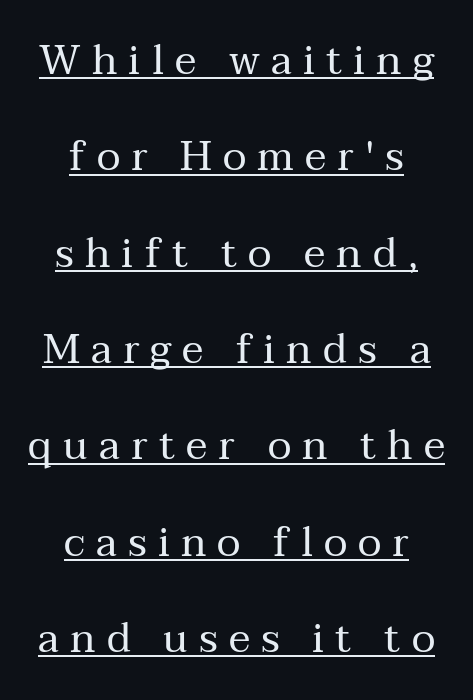
Q: Is the text bold? A: No.
Q: Is the text italic (slanted)? A: No, it is upright.
Q: Is the typeface a serif or a sans-serif typeface? A: Serif.
Q: Is the text underlined? A: Yes.
Q: How is the paragraph aligned? A: Centered.
Q: Is the spacing between letters normal or unusually wide? A: Unusually wide.
Q: Is the spacing between lines tight, normal or loose? A: Loose.
Q: Width (condensed, normal, or wide)? A: Normal.
Q: Stroke contrast? A: Medium.
Q: x-height? A: Medium.
Q: Monospaced? A: No.
